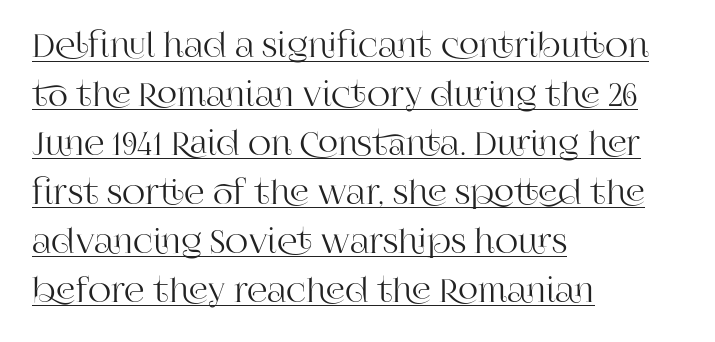
Each letter keeps its own natural width here, so spacing adapts to shape. A continuous stroke trails under the words, as in a hyperlink. Leading: standard. How are the letters spaced? Ordinarily, with no added tracking. Unlike italic type, these characters show no tilt at all.
